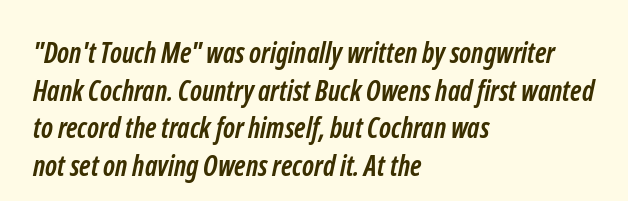
The image shows 28 px semibold, condensed sans-serif type; set left-aligned, normal line spacing (1.34x), normal letter spacing, not underlined; low stroke contrast and a medium x-height.
